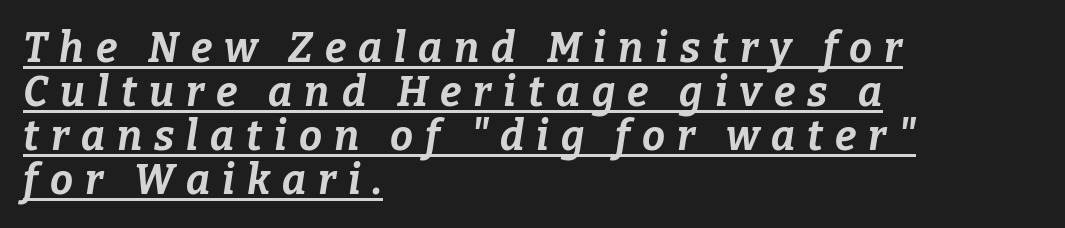
Interline gaps are noticeably narrow in this sample. Observe the lean: these are italic letterforms. The gaps between neighbouring characters are conspicuously large. If you drew a ruler down the left edge, every line would touch it. How heavy is the stroke? Heavy — this is a bold. Glance below the letters and you will spot a drawn line.
